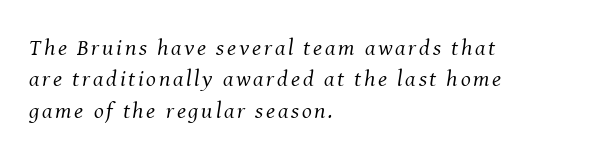
{"italic": "yes", "lean": "right", "slant_degrees": 8, "bold": "no", "underline": "no", "align": "left", "line_spacing": "normal", "line_spacing_ratio": 1.36, "glyph_px": 23}
